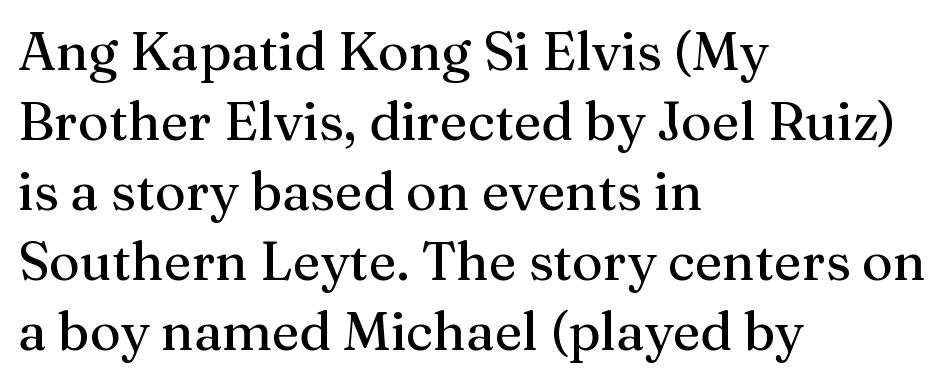
Q: Is the text italic (slanted)? A: No, it is upright.
Q: Is the typeface a serif or a sans-serif typeface? A: Serif.
Q: Is the text underlined? A: No.
Q: How is the paragraph aligned? A: Left-aligned.
Q: Is the spacing between letters normal or unusually wide? A: Normal.
Q: Is the spacing between lines tight, normal or loose? A: Normal.
Q: Width (condensed, normal, or wide)? A: Normal.
Q: Stroke contrast? A: Medium.
Q: x-height? A: Medium.
Q: Monospaced? A: No.
